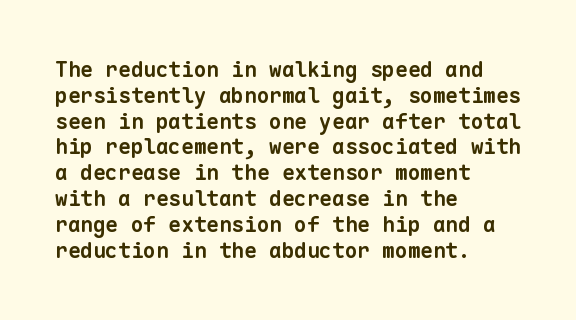
The image shows 21 px bold type; set left-aligned, line spacing 1.23x, normal letter spacing, not underlined.
